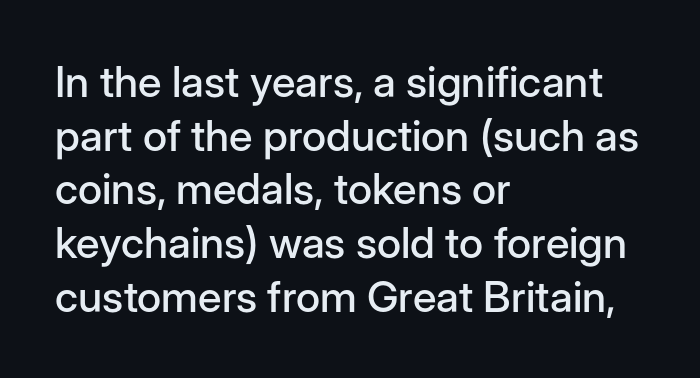
The image shows 43 px sans-serif type, upright; set left-aligned, normal line spacing (1.25x), normal letter spacing, not underlined; low stroke contrast and a medium x-height.
